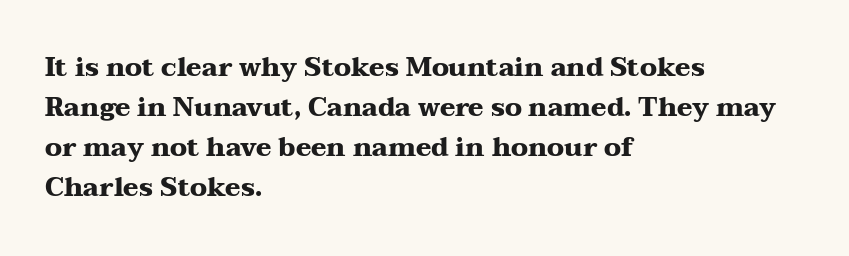
Q: Is the text bold? A: Yes.
Q: Is the text italic (slanted)? A: No, it is upright.
Q: Is the text underlined? A: No.
Q: How is the paragraph aligned? A: Left-aligned.
Q: Is the spacing between letters normal or unusually wide? A: Normal.
Q: Is the spacing between lines tight, normal or loose? A: Normal.
